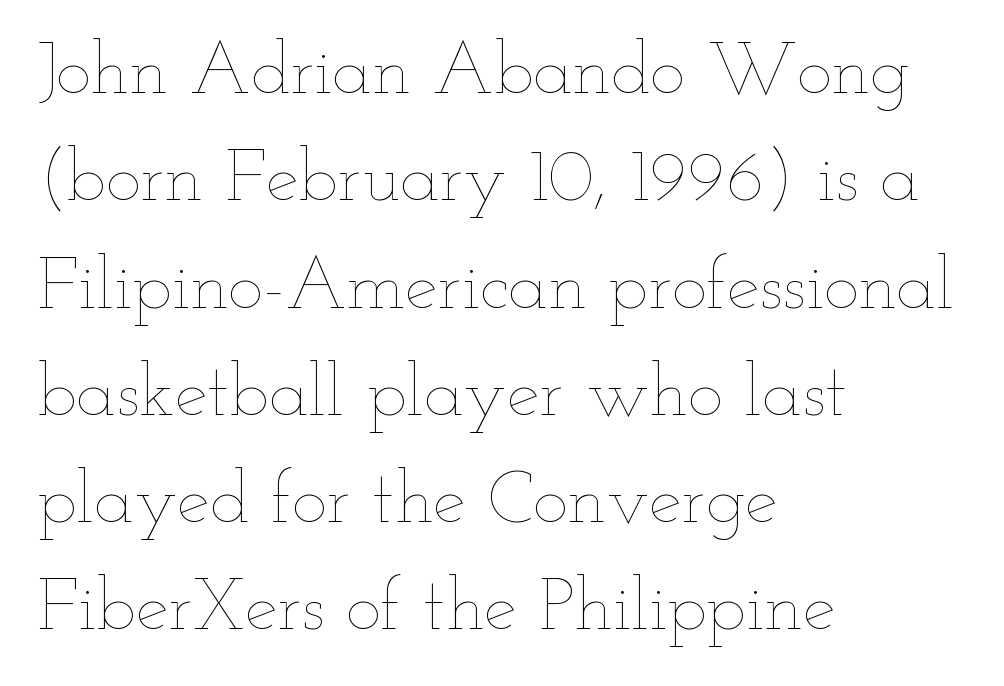
{"italic": "no", "bold": "no", "weight": "thin", "width": "wide", "stroke_contrast": "low", "x_height": "small", "monospaced": "no", "underline": "no", "align": "left", "line_spacing": "normal", "line_spacing_ratio": 1.45, "letter_spacing": "normal", "letter_spacing_em": 0.0, "glyph_px": 74}
